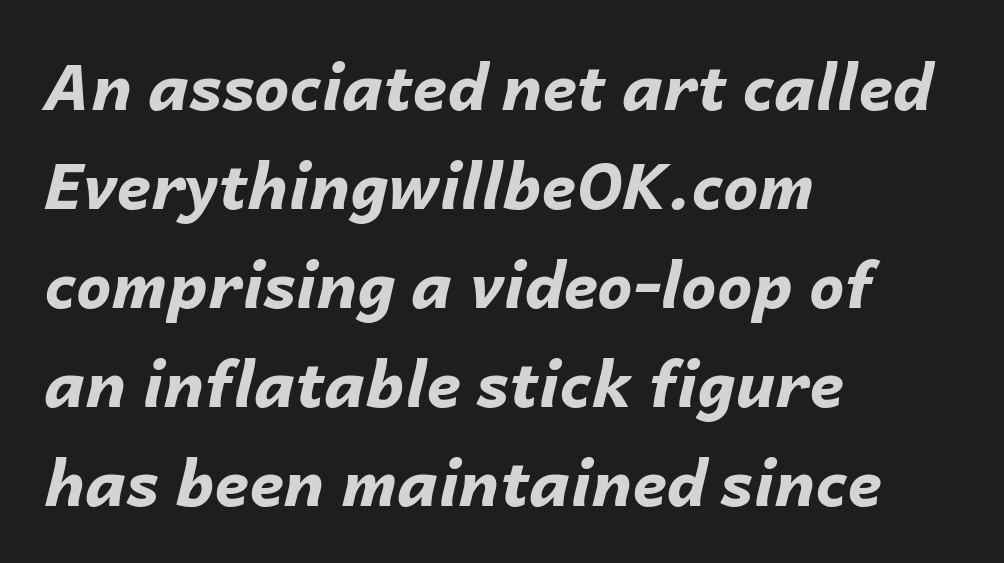
The image shows 63 px bold type, italic (leaning right); set left-aligned, normal line spacing (1.57x), normal letter spacing, not underlined; low stroke contrast and a medium x-height.
